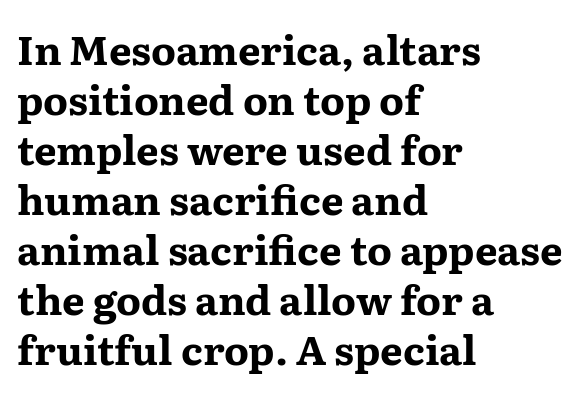
The image shows 40 px bold, wide serif type, upright; set left-aligned, normal line spacing (1.25x), normal letter spacing, not underlined; medium stroke contrast and a medium x-height.
